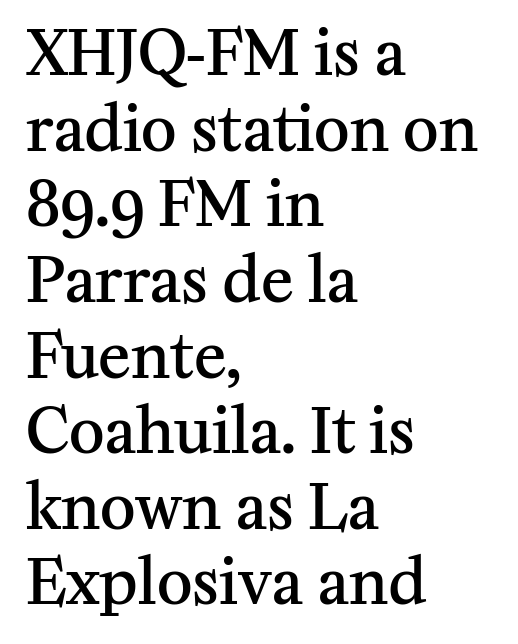
Q: Is the text bold? A: Semi-bold.
Q: Is the text italic (slanted)? A: No, it is upright.
Q: Is the typeface a serif or a sans-serif typeface? A: Serif.
Q: Is the text underlined? A: No.
Q: How is the paragraph aligned? A: Left-aligned.
Q: Is the spacing between letters normal or unusually wide? A: Normal.
Q: Width (condensed, normal, or wide)? A: Normal.
Q: Stroke contrast? A: Medium.
Q: x-height? A: Medium.
Q: Monospaced? A: No.
